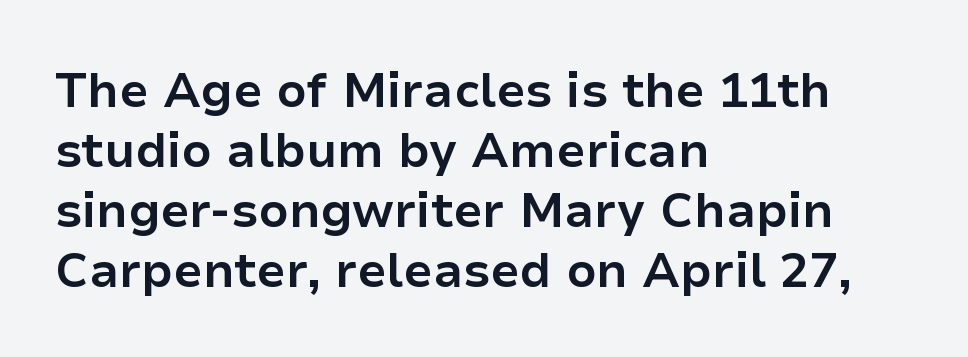
The rendering anchors every line to the left-hand side. This sample uses a sans-serif face. The strip under each line holds only bare page. Do the characters align in a grid? No, the font is proportional.
